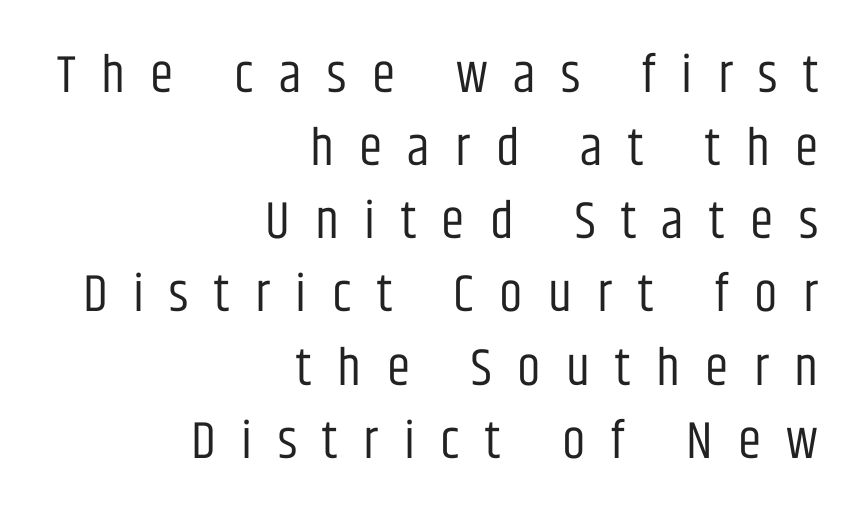
Think of a printed novel: that variable character pitch is what you see here. Italic? Not at all — the glyphs are vertical. The rendering anchors every line to the right-hand side. Tracking here is generous; glyphs stand well apart from one another. Does the type have serifs? No, each stem ends abruptly. Only glyphs here, with clear space below each row.
